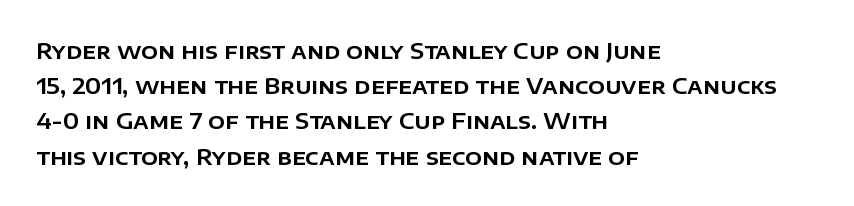
The face used here is rendered with its standard letterfit. A bare baseline throughout the passage. The compositor pushed each line to the left boundary. Regarding leading, the lines here are spaced in the standard way.
